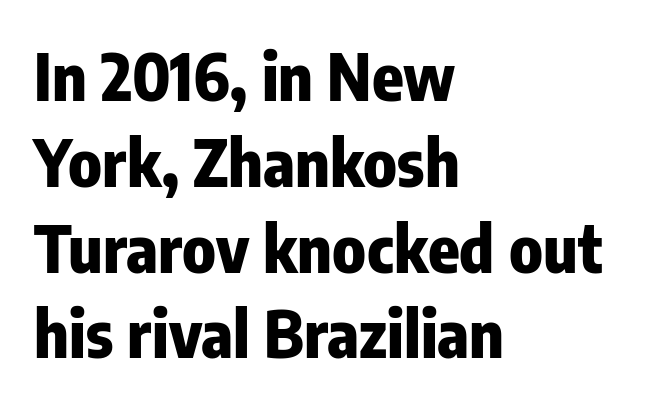
{"serif": "no", "italic": "no", "bold": "yes", "weight": "heavy", "width": "condensed", "stroke_contrast": "low", "x_height": "medium", "monospaced": "no", "underline": "no", "align": "left", "line_spacing": "normal", "line_spacing_ratio": 1.32, "letter_spacing": "normal", "letter_spacing_em": 0.0, "glyph_px": 65}
